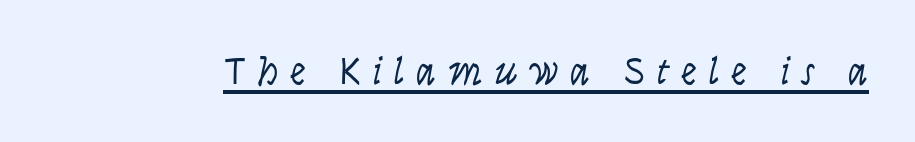
The image shows 40 px light, condensed type, italic (leaning right); set unusually wide letter spacing (+0.29 em), underlined; low stroke contrast and a large x-height.
